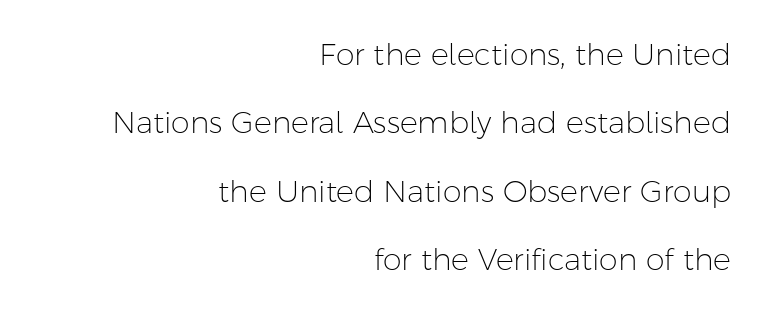
These lines stand farther apart than default settings would place them. The passage shown has conventional tracking throughout. The lettering stays uniformly vertical, giving the passage a roman look. Line ends are locked; line starts wander.
